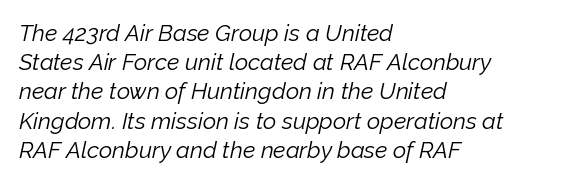
Characters follow at the spacing the type designer built in. Just letters on the line, the space beneath them empty. On a weight scale, this lands at 450 or below. Posture: slanted. Does the leading feel generous? No, just average. Each line starts at the same left margin while the right side varies.
